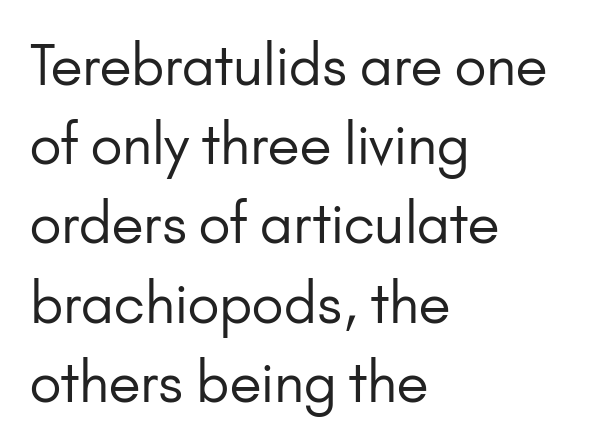
Q: Is the text bold? A: No.
Q: Is the text italic (slanted)? A: No, it is upright.
Q: Is the typeface a serif or a sans-serif typeface? A: Sans-serif.
Q: Is the text underlined? A: No.
Q: How is the paragraph aligned? A: Left-aligned.
Q: Is the spacing between letters normal or unusually wide? A: Normal.
Q: Is the spacing between lines tight, normal or loose? A: Normal.
Q: Width (condensed, normal, or wide)? A: Normal.
Q: Stroke contrast? A: Low.
Q: x-height? A: Small.
Q: Monospaced? A: No.
